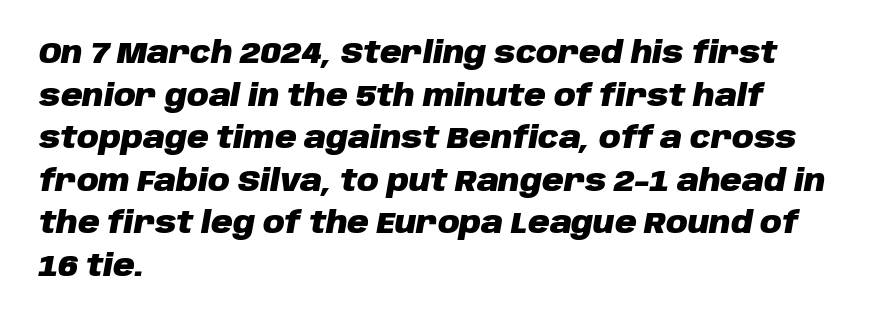
Q: Is the text bold? A: Yes.
Q: Is the text italic (slanted)? A: Yes, it leans right by about 10 degrees.
Q: Is the text underlined? A: No.
Q: How is the paragraph aligned? A: Left-aligned.
Q: Is the spacing between letters normal or unusually wide? A: Normal.
Q: Is the spacing between lines tight, normal or loose? A: Normal.
Q: Width (condensed, normal, or wide)? A: Normal.
Q: Stroke contrast? A: Low.
Q: x-height? A: Large.
Q: Monospaced? A: No.
